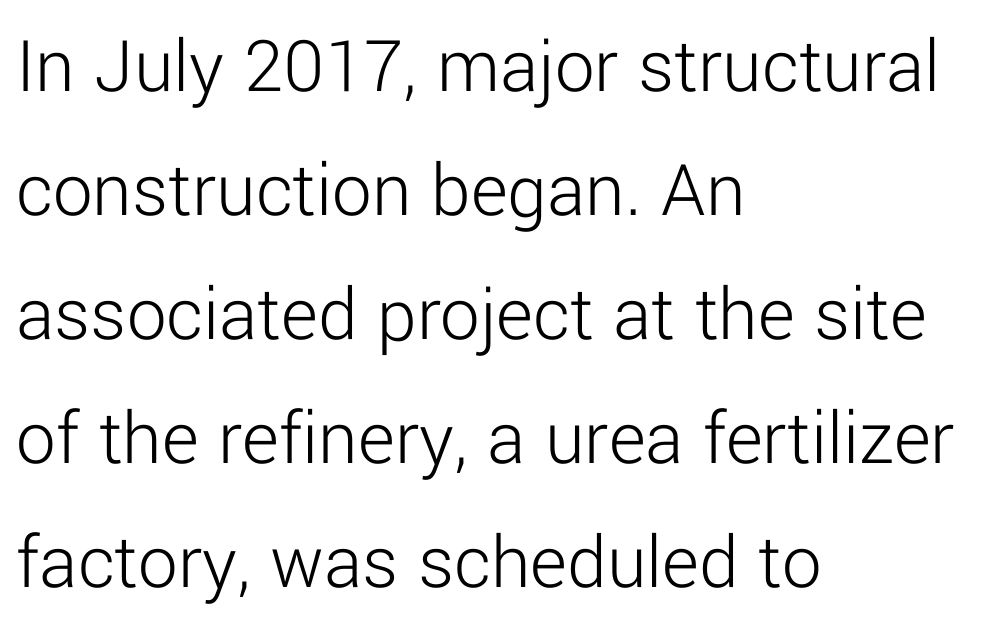
This is sans-serif lettering, the kind often seen on screens and signage. The passage shown is not underscored anywhere. The type sits square on the baseline with zero lean. Weight: regular or lighter. Here the designer chose a conventional face with non-uniform glyph widths. Spacing between characters is what you'd get straight out of the box.
